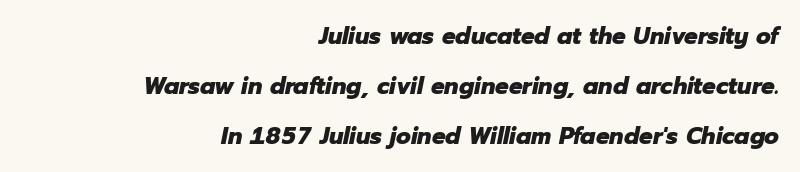
The image shows 24 px bold type, italic (leaning right); set right-aligned, loose line spacing (2.09x), normal letter spacing, not underlined.
